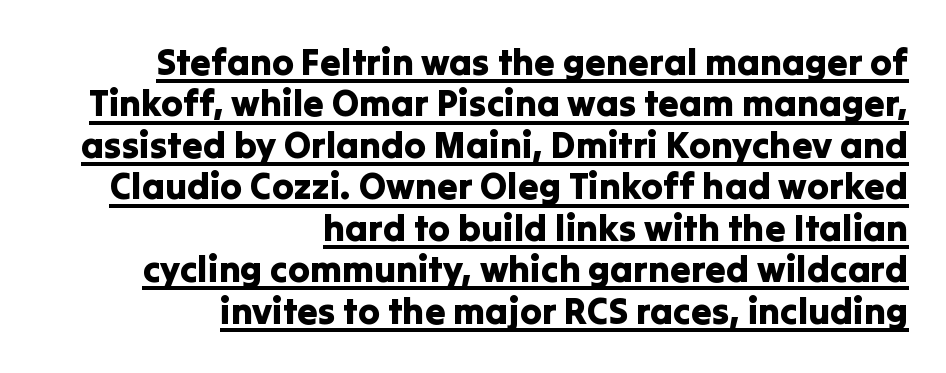
Q: Is the text italic (slanted)? A: No, it is upright.
Q: Is the typeface a serif or a sans-serif typeface? A: Sans-serif.
Q: Is the text underlined? A: Yes.
Q: How is the paragraph aligned? A: Right-aligned.
Q: Is the spacing between letters normal or unusually wide? A: Normal.
Q: Is the spacing between lines tight, normal or loose? A: Tight.
Q: Width (condensed, normal, or wide)? A: Normal.
Q: Stroke contrast? A: Low.
Q: x-height? A: Medium.
Q: Monospaced? A: No.
